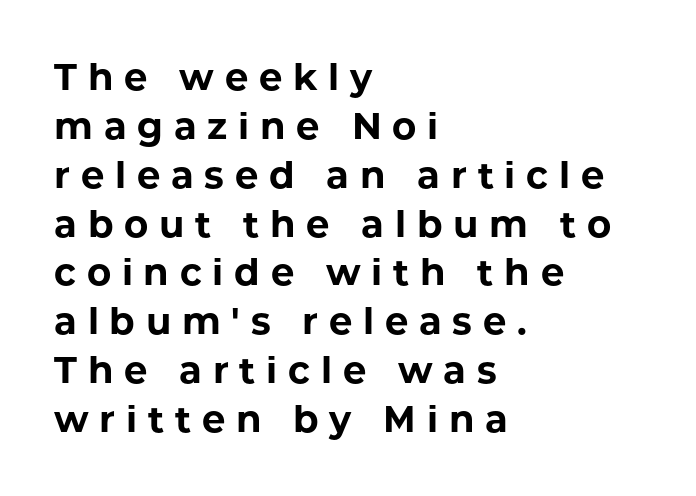
These lines sit exactly where default settings would place them. Font category for this specimen: sans-serif. Horizontal alignment here is leftward, the default for most running prose. Clear beneath every line of the passage. Italic: no, the glyphs are upright roman.
